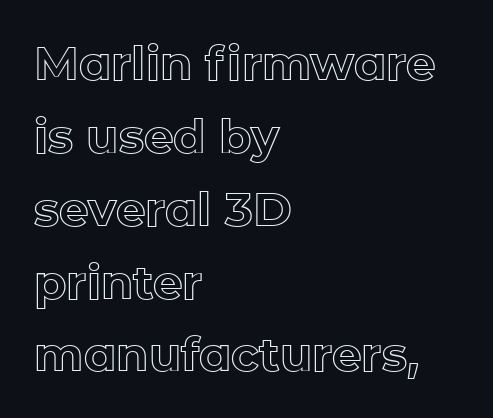
Q: Is the text italic (slanted)? A: No, it is upright.
Q: Is the text underlined? A: No.
Q: How is the paragraph aligned? A: Left-aligned.
Q: Is the spacing between letters normal or unusually wide? A: Normal.
Q: Is the spacing between lines tight, normal or loose? A: Normal.
Q: Width (condensed, normal, or wide)? A: Normal.
Q: x-height? A: Medium.
Q: Monospaced? A: No.
